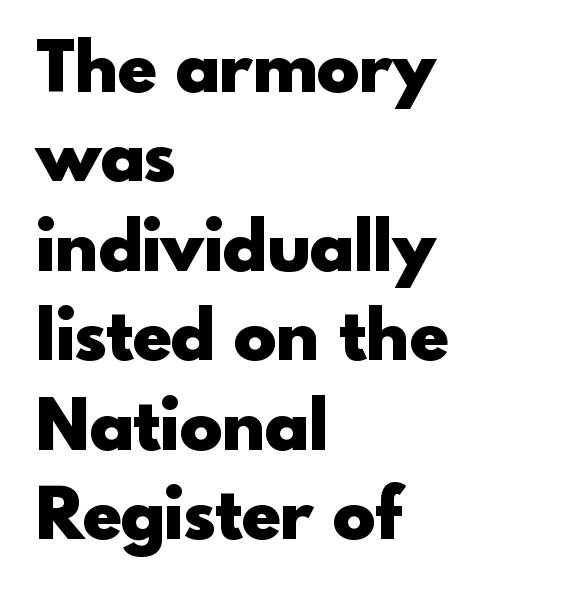
The image shows 71 px heavy sans-serif type, upright; set left-aligned, normal line spacing (1.26x), normal letter spacing, not underlined; a small x-height.
